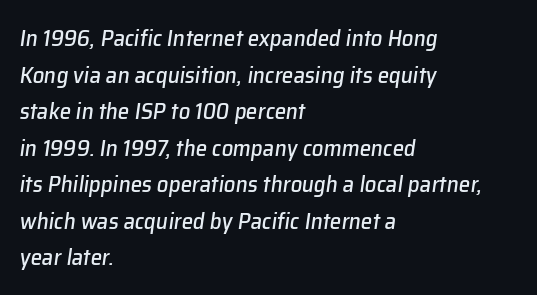
The image shows 23 px text type, italic (leaning right); set left-aligned, normal line spacing (1.59x), normal letter spacing, not underlined.
